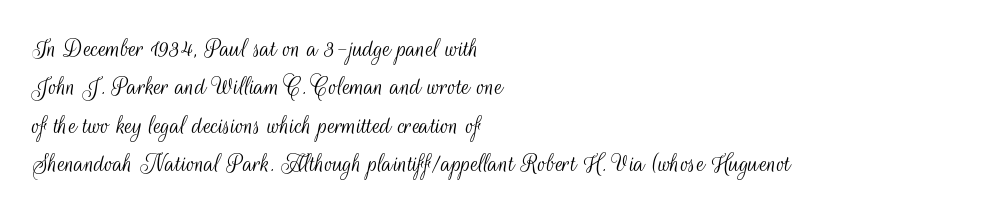
The image shows 28 px light, condensed sans-serif type; set left-aligned, normal line spacing (1.37x), normal letter spacing, not underlined; medium stroke contrast and a small x-height.
